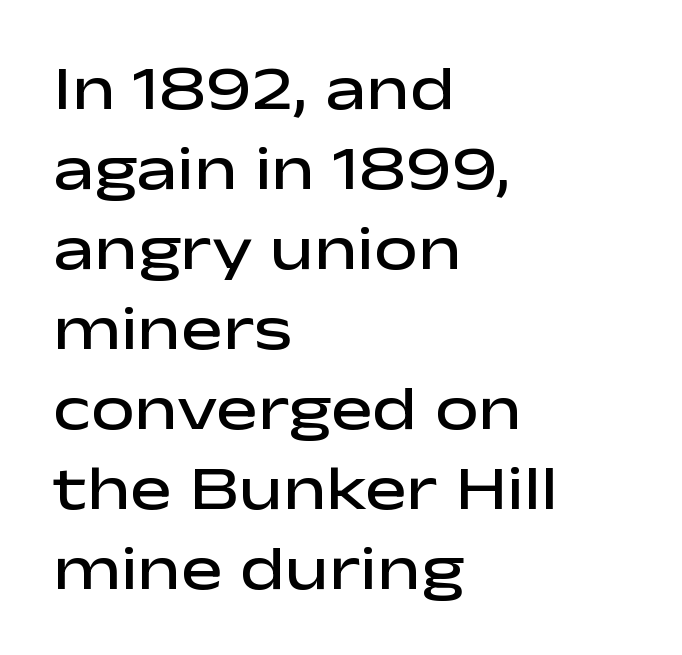
Q: Is the text bold? A: Semi-bold.
Q: Is the text italic (slanted)? A: No, it is upright.
Q: Is the typeface a serif or a sans-serif typeface? A: Sans-serif.
Q: Is the text underlined? A: No.
Q: How is the paragraph aligned? A: Left-aligned.
Q: Is the spacing between letters normal or unusually wide? A: Normal.
Q: Is the spacing between lines tight, normal or loose? A: Normal.
Q: Width (condensed, normal, or wide)? A: Wide.
Q: Stroke contrast? A: Low.
Q: x-height? A: Medium.
Q: Monospaced? A: No.
